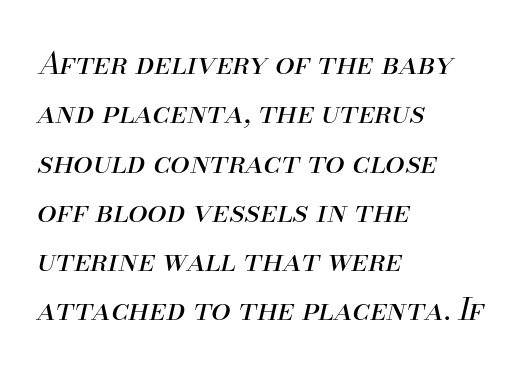
The image shows 31 px regular-weight type, italic (leaning right); set left-aligned, normal line spacing (1.59x), normal letter spacing, not underlined; medium stroke contrast and a small x-height.
